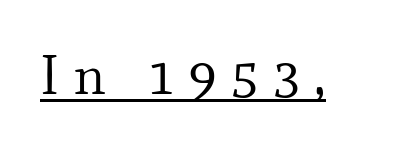
Q: Is the text bold? A: No.
Q: Is the text italic (slanted)? A: No, it is upright.
Q: Is the typeface a serif or a sans-serif typeface? A: Serif.
Q: Is the text underlined? A: Yes.
Q: Is the spacing between letters normal or unusually wide? A: Unusually wide.
Q: Width (condensed, normal, or wide)? A: Normal.
Q: Stroke contrast? A: Low.
Q: x-height? A: Small.
Q: Monospaced? A: No.
